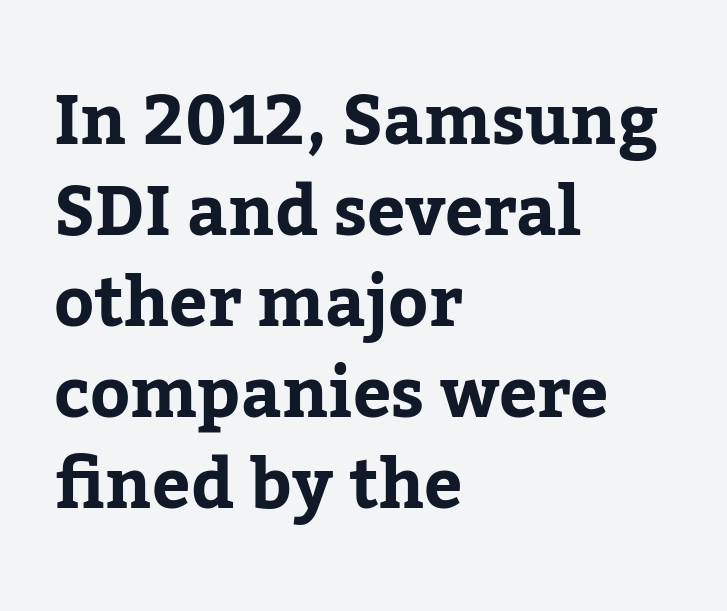
Q: Is the text italic (slanted)? A: No, it is upright.
Q: Is the typeface a serif or a sans-serif typeface? A: Serif.
Q: Is the text underlined? A: No.
Q: How is the paragraph aligned? A: Left-aligned.
Q: Is the spacing between letters normal or unusually wide? A: Normal.
Q: Is the spacing between lines tight, normal or loose? A: Normal.
Q: Width (condensed, normal, or wide)? A: Normal.
Q: Stroke contrast? A: Low.
Q: x-height? A: Medium.
Q: Monospaced? A: No.
